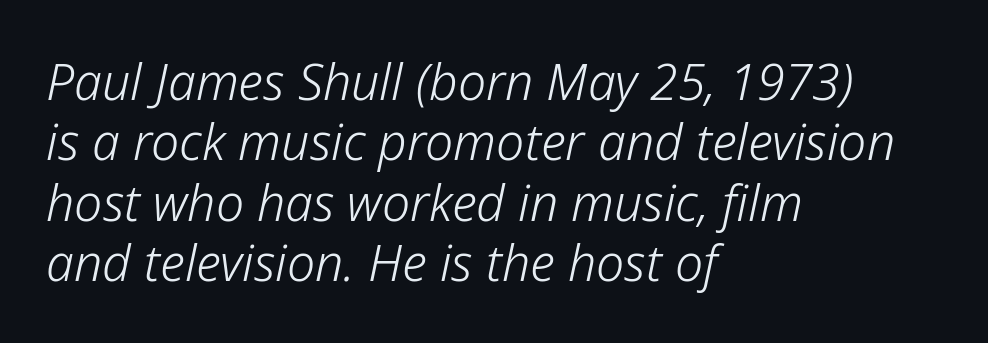
Do the characters align in a grid? No, the font is proportional. The rag falls on the right side of this text block. The whole block is typeset with a tilt. This is not heavy type; no bold has been used. The baseline area is clear. The type is set solid horizontally, with unmodified tracking.
